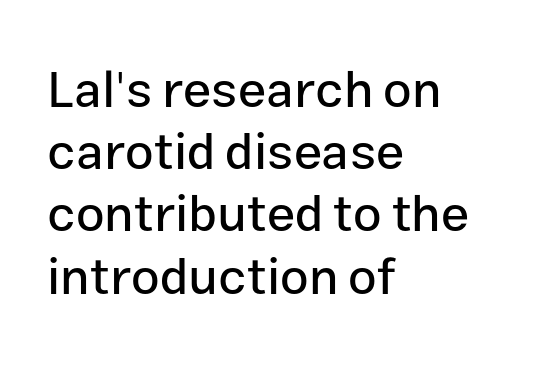
{"serif": "no", "italic": "no", "width": "normal", "stroke_contrast": "low", "x_height": "medium", "monospaced": "no", "underline": "no", "align": "left", "line_spacing_ratio": 1.22, "letter_spacing": "normal", "letter_spacing_em": 0.0, "glyph_px": 51}
